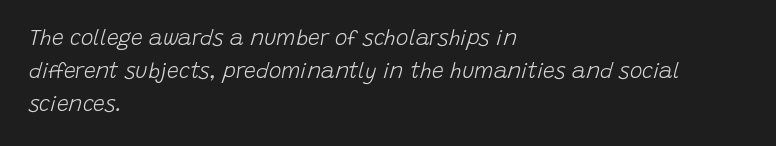
One glance says typical: line gaps are just what's usual. Stems and bowls with no extra thickness — not bold. The passage shown leans; its letterforms are oblique. This sample is left-justified, so line endings fall wherever the words run out. Type without underlining. Honestly, the letter spacing is just normal — you wouldn't notice it.
